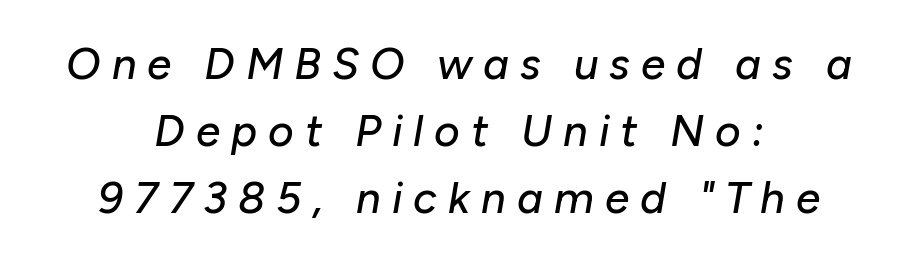
Q: Is the text italic (slanted)? A: Yes, it leans right by about 10 degrees.
Q: Is the text underlined? A: No.
Q: How is the paragraph aligned? A: Centered.
Q: Is the spacing between letters normal or unusually wide? A: Unusually wide.
Q: Is the spacing between lines tight, normal or loose? A: Normal.
Q: Width (condensed, normal, or wide)? A: Normal.
Q: Stroke contrast? A: Low.
Q: x-height? A: Medium.
Q: Monospaced? A: No.
